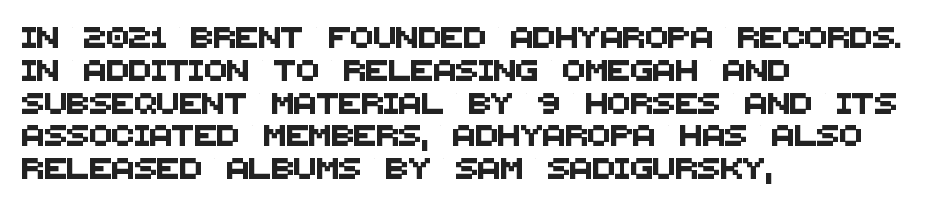
{"underline": "no", "align": "left", "line_spacing": "normal", "line_spacing_ratio": 1.56, "letter_spacing": "normal", "letter_spacing_em": 0.0, "glyph_px": 21}
